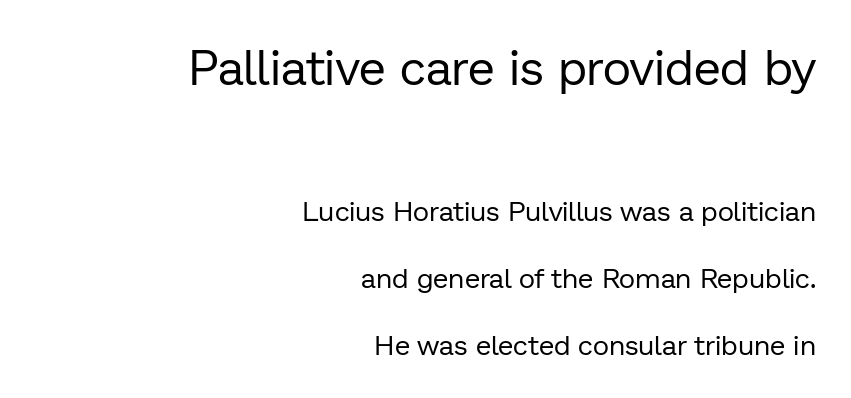
The image shows 49 px regular-weight sans-serif type, upright; set right-aligned, loose line spacing (2.4x), normal letter spacing, not underlined; the first (top) block is 1.75x larger; low stroke contrast and a medium x-height.
